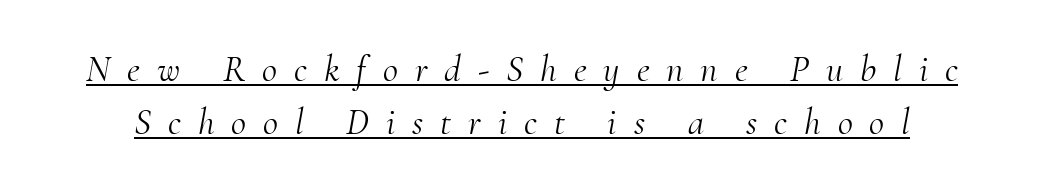
Unbolded letterforms with no extra heft. The rendering uses a moderate line-height, typical for paragraphs. A typesetter would call this heavily tracked-out type. This rendering features underlined lettering. The passage shown leans; its letterforms are oblique. Proportional: the letters do not fall into vertical columns.
